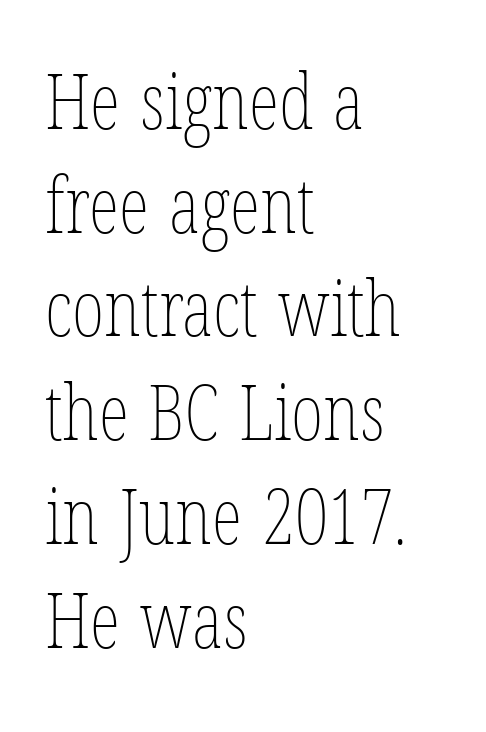
{"italic": "no", "bold": "no", "weight": "thin", "width": "condensed", "stroke_contrast": "low", "x_height": "medium", "monospaced": "no", "underline": "no", "align": "left", "line_spacing": "normal", "line_spacing_ratio": 1.33, "letter_spacing": "normal", "letter_spacing_em": 0.0, "glyph_px": 78}
